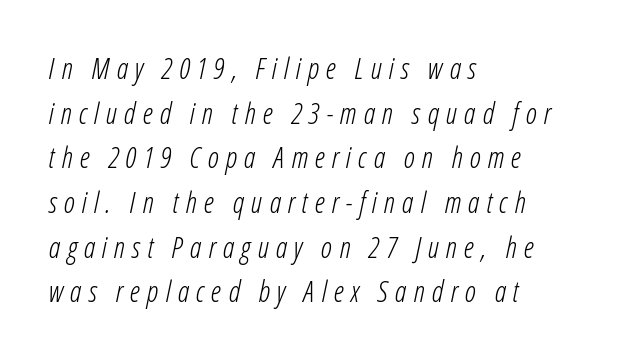
Each letter keeps its own natural width here, so spacing adapts to shape. Unbolded letterforms with no extra heft. Caption: expanded tracking, letters set apart. Compared with typical paragraphs, the rows here are spaced about the same.
